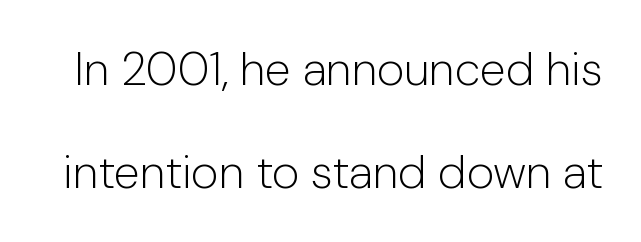
A sans-serif font was chosen for this passage. Vertical spacing — loose. The lettering holds an erect, upright posture throughout. Counters stay open thanks to moderate or lighter strokes. Think of a printed novel: that variable character pitch is what you see here. No word sits above an underline.
